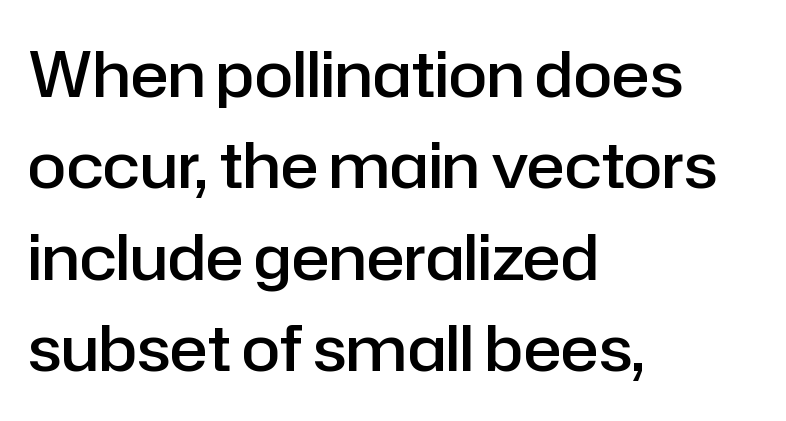
{"serif": "no", "italic": "no", "bold": "semi", "weight": "semibold", "width": "normal", "stroke_contrast": "low", "x_height": "medium", "monospaced": "no", "underline": "no", "align": "left", "line_spacing": "normal", "line_spacing_ratio": 1.45, "letter_spacing": "normal", "letter_spacing_em": 0.0, "glyph_px": 63}
